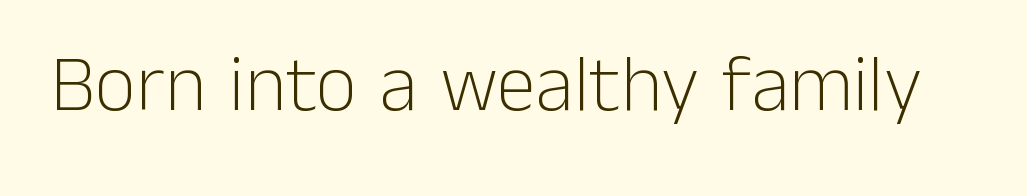
Q: Is the text bold? A: No.
Q: Is the text italic (slanted)? A: No, it is upright.
Q: Is the typeface a serif or a sans-serif typeface? A: Sans-serif.
Q: Is the text underlined? A: No.
Q: Is the spacing between letters normal or unusually wide? A: Normal.
Q: Width (condensed, normal, or wide)? A: Normal.
Q: Stroke contrast? A: Low.
Q: x-height? A: Medium.
Q: Monospaced? A: No.
